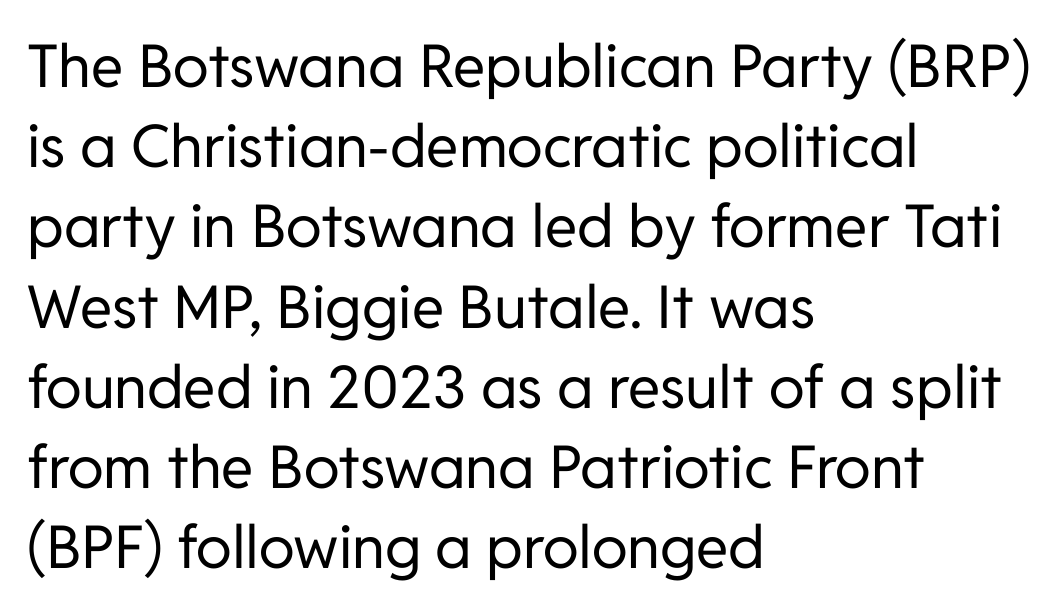
Compared with typical paragraphs, the rows here are spaced about the same. The font's upright variant was chosen for this text. The passage shown is typed in a proportional face where columns would drift. Has an underline been added? It has not. In terms of letterform style, serifs are entirely absent.
